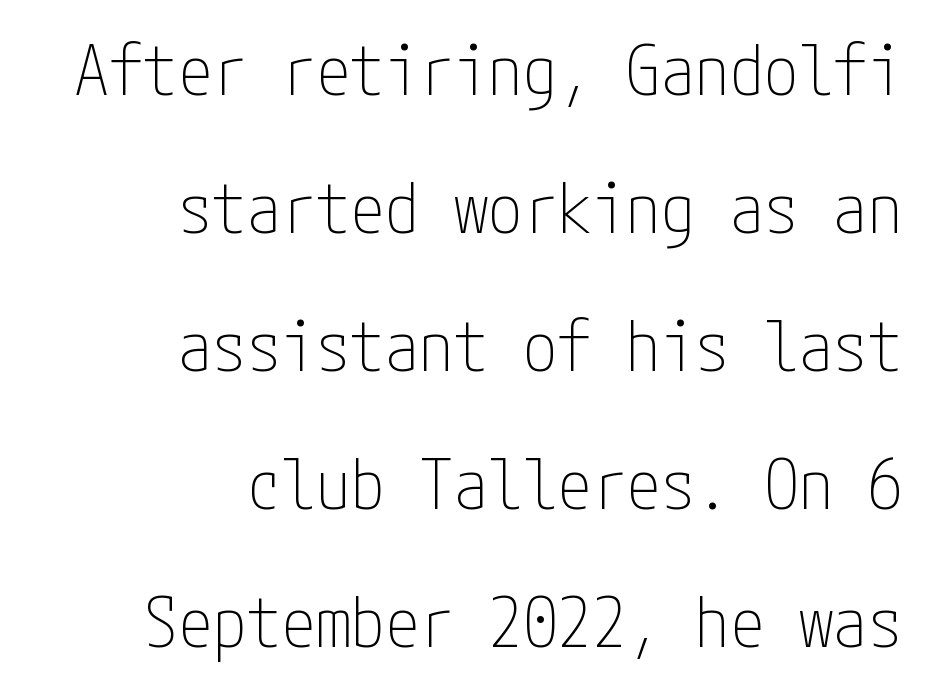
Q: Is the text bold? A: No.
Q: Is the text italic (slanted)? A: No, it is upright.
Q: Is the typeface a serif or a sans-serif typeface? A: Sans-serif.
Q: Is the text underlined? A: No.
Q: How is the paragraph aligned? A: Right-aligned.
Q: Is the spacing between letters normal or unusually wide? A: Normal.
Q: Is the spacing between lines tight, normal or loose? A: Loose.
Q: Width (condensed, normal, or wide)? A: Condensed.
Q: Stroke contrast? A: Low.
Q: x-height? A: Medium.
